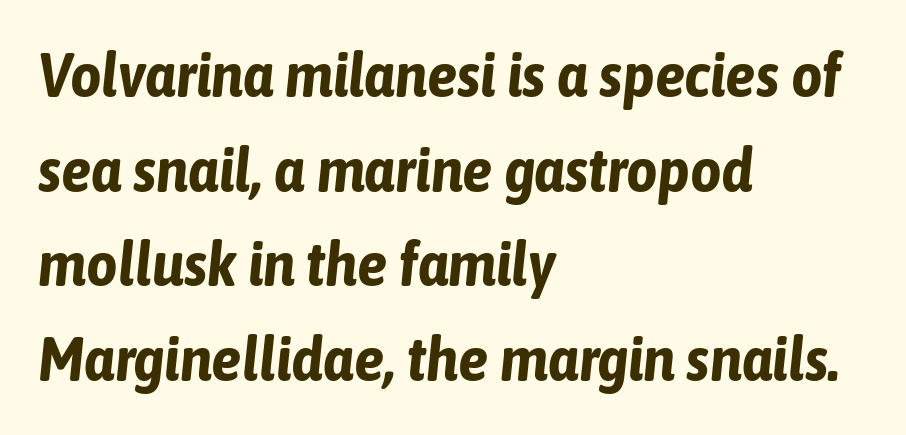
Any mark beneath the type? The region is blank. Think of a printed novel: that variable character pitch is what you see here. The gaps between neighbouring characters are ordinary and unremarkable. Weight check: bold — yes, fully. Every row of glyphs begins at an identical x-position on the left.
